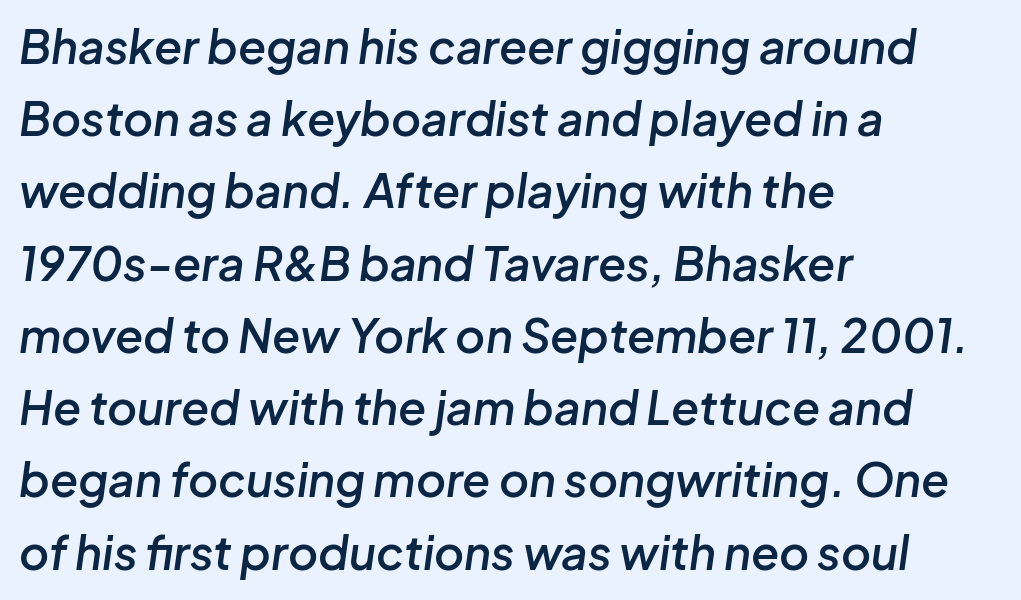
The image shows 46 px semibold type, italic (leaning right); set left-aligned, normal line spacing (1.57x), normal letter spacing, not underlined; low stroke contrast and a medium x-height.
